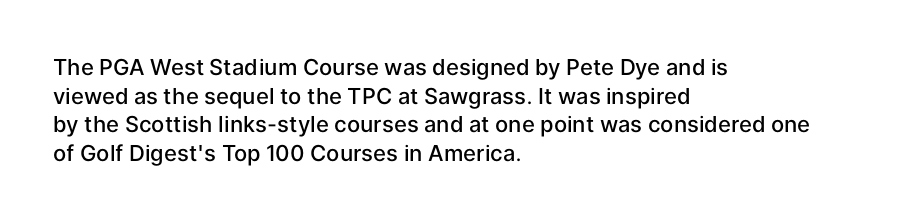
{"italic": "no", "bold": "semi", "underline": "no", "align": "left", "line_spacing": "normal", "line_spacing_ratio": 1.3, "letter_spacing": "normal", "letter_spacing_em": 0.0, "glyph_px": 22}
